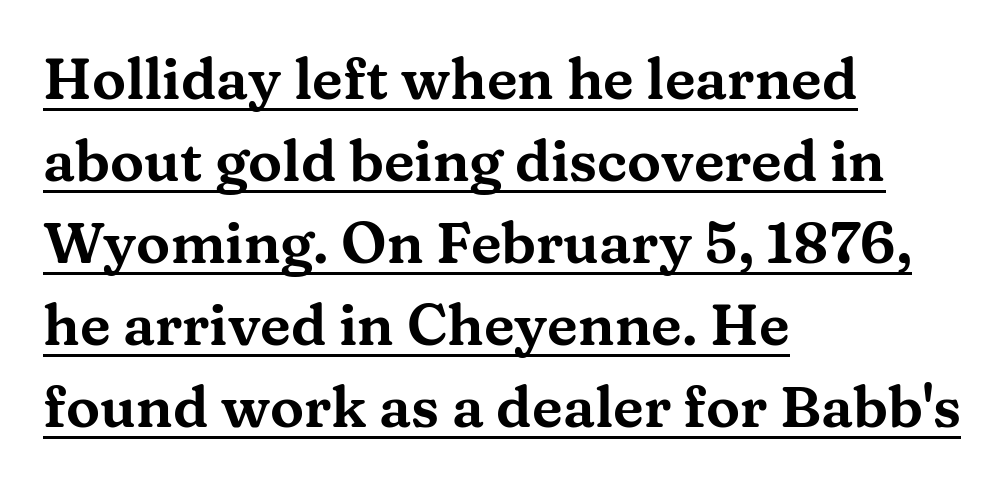
Short and long lines alike share a common starting point at left. Check where the strokes stop: tiny serifs finish them off. The typography opts for an upright posture over an oblique one. Tracking value appears to be zero — textbook default spacing. If you measured baseline to baseline, you'd find a middling distance.
